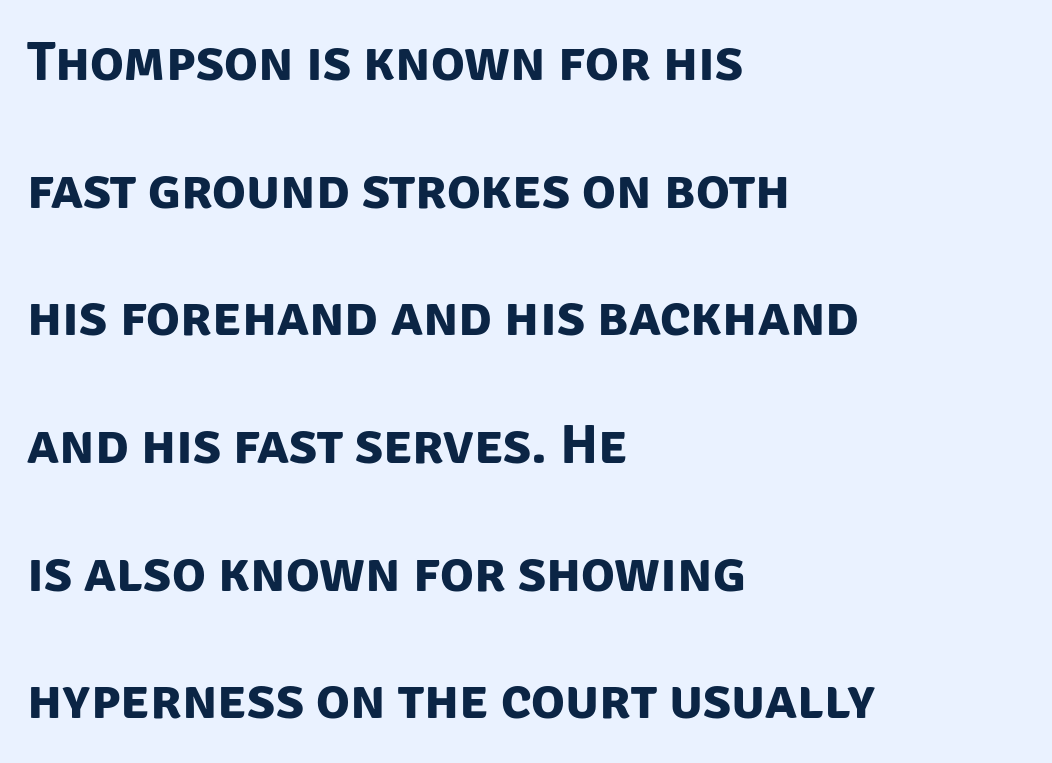
The image shows 56 px bold sans-serif type; set left-aligned, loose line spacing (2.28x), normal letter spacing, not underlined; low stroke contrast and a large x-height.
